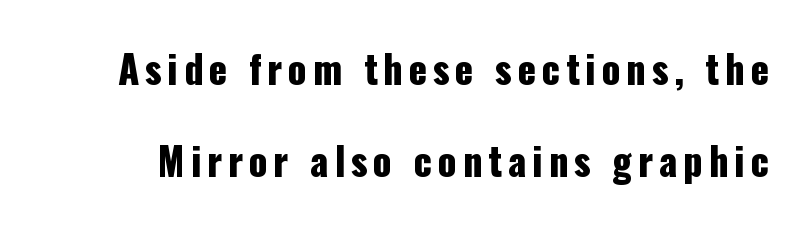
Summary of vertical rhythm: relaxed, with wide interline spacing. The typeface chosen for these lines omits serifs. Each row of text sits above clean, open space. Do the characters align in a grid? No, the font is proportional.
